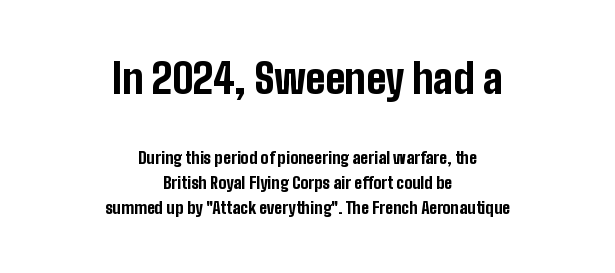
Q: Is the text bold? A: Yes.
Q: Is the text italic (slanted)? A: No, it is upright.
Q: Is the typeface a serif or a sans-serif typeface? A: Sans-serif.
Q: Is the text underlined? A: No.
Q: How is the paragraph aligned? A: Centered.
Q: Is the spacing between letters normal or unusually wide? A: Normal.
Q: Is the spacing between lines tight, normal or loose? A: Normal.
Q: Which block of text is set in a larger size, the first (top) or the second (bottom)? A: The first (top) one.
Q: Width (condensed, normal, or wide)? A: Condensed.
Q: Stroke contrast? A: Low.
Q: x-height? A: Medium.
Q: Monospaced? A: No.
